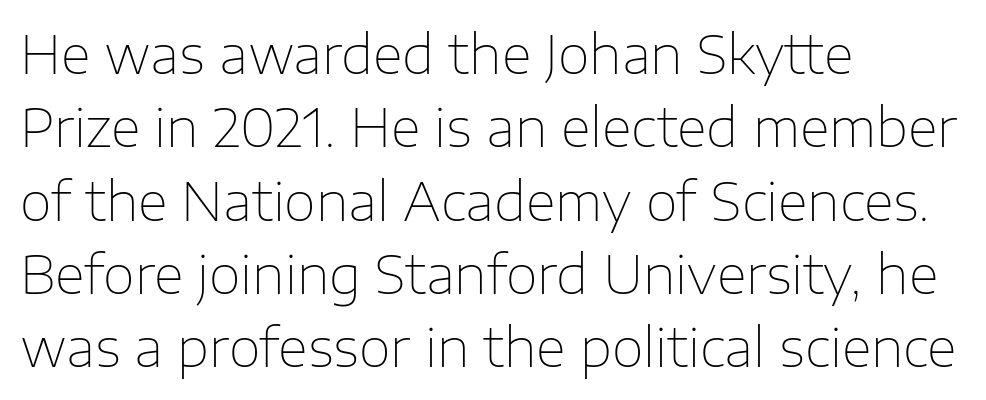
One-word summary of the alignment: left. Check the space under the baseline: it is left empty. The face used here is proportionally spaced, like ordinary book or web type. Letter spacing: default. Evenly set lines give the paragraph a standard silhouette. The text was rendered using a sans face with plain stroke endings.
